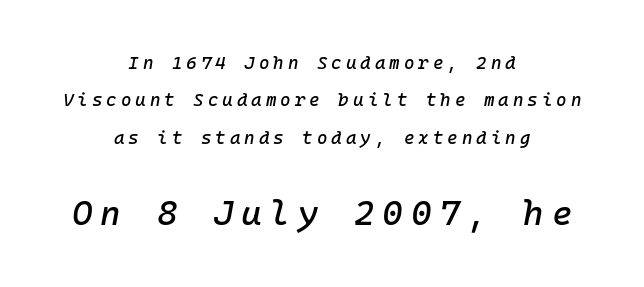
{"italic": "yes", "lean": "right", "slant_degrees": 10, "width": "normal", "stroke_contrast": "low", "x_height": "medium", "underline": "no", "align": "center", "line_spacing": "loose", "line_spacing_ratio": 2.08, "letter_spacing": "wide", "letter_spacing_em": 0.22, "larger_block": "second", "size_ratio": 1.94, "glyph_px": 35}
